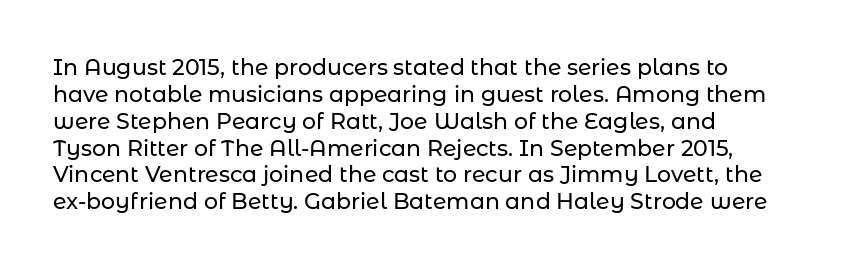
Is the block centered? No — it sits flush against the left margin. Beneath every word, the page is bare. What stands out about the letter spacing? Nothing — it is the standard amount. The lettering stays uniformly vertical, giving the passage a roman look.
